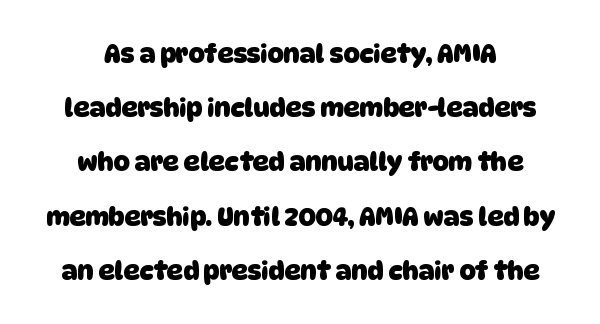
The image shows 25 px bold type; set loose line spacing (2.17x), normal letter spacing, not underlined.
